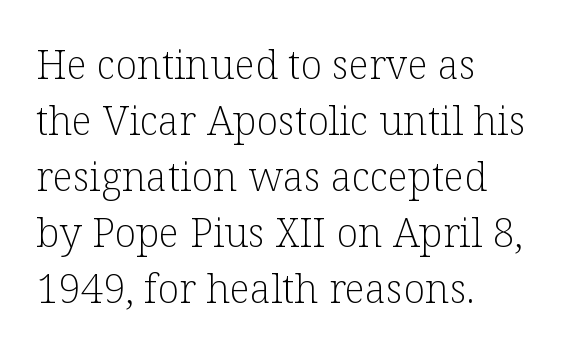
The font is comparable to plain body text, perhaps lighter. Characters follow at the spacing the type designer built in. The space directly below the letters is spotless. Yep, those are serifs on the letters.
